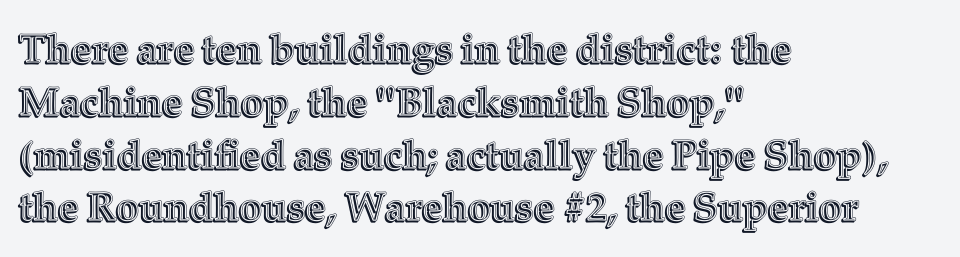
The space beneath each line is pristine and unruled. Regarding leading, the lines here are spaced in the standard way. Letter spacing: default. The letters stand upright; this is a roman face. Each line starts at the same left margin while the right side varies.
